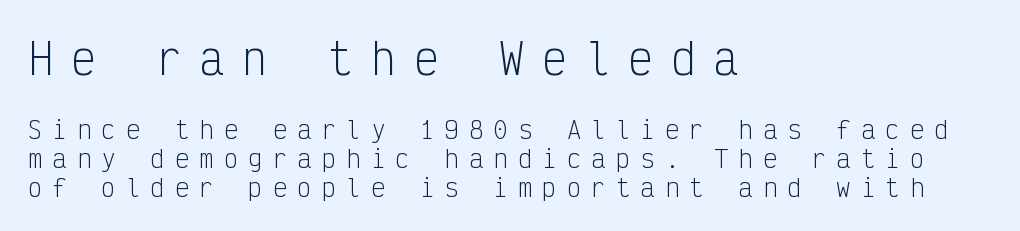
This is not heavy type; no bold has been used. Examine the stroke ends and you'll find no serifs. The gap between lines stays unmarked. The paragraph has a hard left edge and a soft right edge. The face used here appears at its bigger size in the upper chunk.
